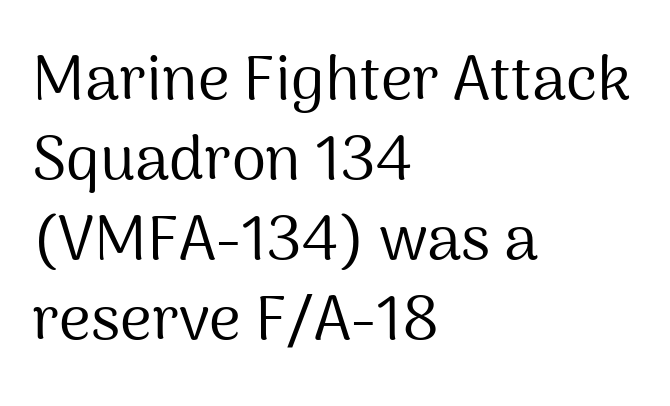
Q: Is the text bold? A: No.
Q: Is the text italic (slanted)? A: No, it is upright.
Q: Is the typeface a serif or a sans-serif typeface? A: Sans-serif.
Q: Is the text underlined? A: No.
Q: How is the paragraph aligned? A: Left-aligned.
Q: Is the spacing between letters normal or unusually wide? A: Normal.
Q: Is the spacing between lines tight, normal or loose? A: Normal.
Q: Width (condensed, normal, or wide)? A: Normal.
Q: Stroke contrast? A: Medium.
Q: x-height? A: Medium.
Q: Monospaced? A: No.
